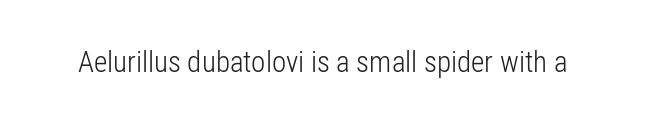
Q: Is the text bold? A: No.
Q: Is the text italic (slanted)? A: No, it is upright.
Q: Is the typeface a serif or a sans-serif typeface? A: Sans-serif.
Q: Is the text underlined? A: No.
Q: Is the spacing between letters normal or unusually wide? A: Normal.
Q: Width (condensed, normal, or wide)? A: Condensed.
Q: Stroke contrast? A: Low.
Q: x-height? A: Medium.
Q: Monospaced? A: No.
